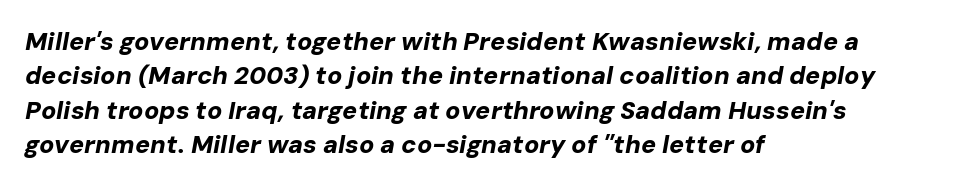
The image shows 25 px bold type, italic (leaning right); set left-aligned, normal line spacing (1.38x), normal letter spacing, not underlined.
